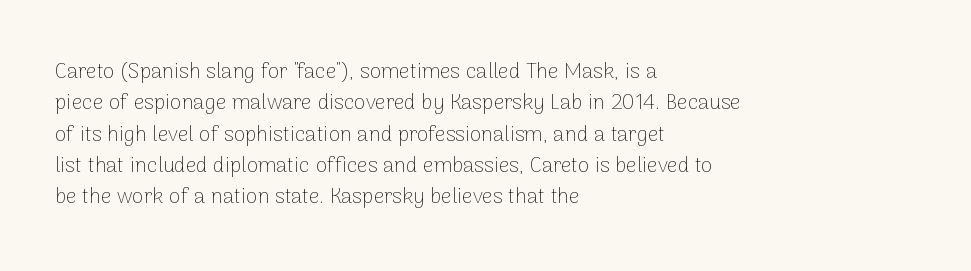
Q: Is the text bold? A: No.
Q: Is the text italic (slanted)? A: No, it is upright.
Q: Is the text underlined? A: No.
Q: How is the paragraph aligned? A: Left-aligned.
Q: Is the spacing between letters normal or unusually wide? A: Normal.
Q: Is the spacing between lines tight, normal or loose? A: Normal.
